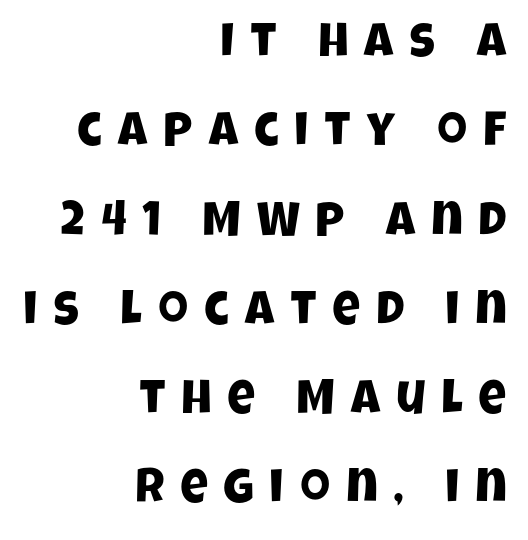
How are the letters spaced? Widely, with obvious added tracking. The passage is arranged like a letterhead date or caption credit — flush right. Each row of text sits above clean, open space. Character widths vary here, with narrow letters taking less room than wide ones. Look at the bottom of the vertical strokes: they stop flat, with no serifs.
